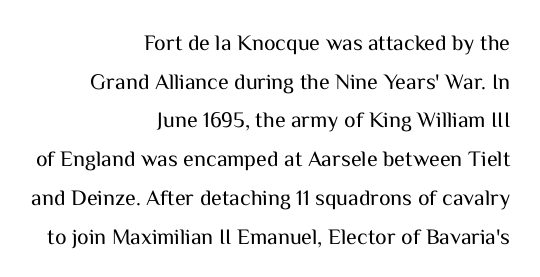
Nope, not italic — everything's standing straight. The rendering anchors every line to the right-hand side. Students, note that the glyphs here touch the page at normal intervals. Just letters on the line, the space beneath them empty. Unbolded letterforms with no extra heft.
